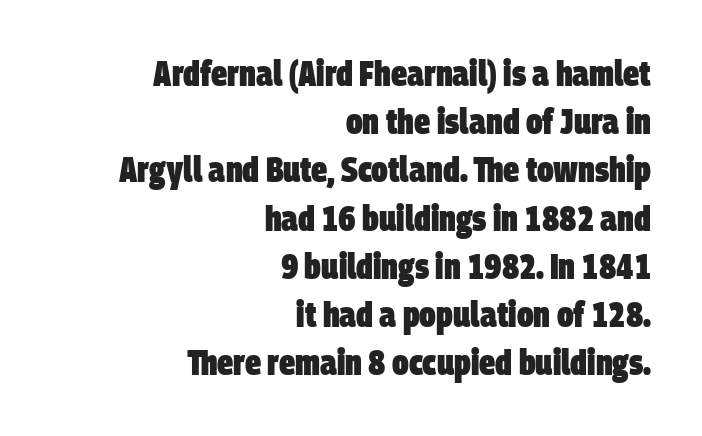
{"serif": "no", "bold": "yes", "weight": "heavy", "width": "condensed", "stroke_contrast": "low", "x_height": "large", "monospaced": "no", "underline": "no", "align": "right", "line_spacing": "normal", "line_spacing_ratio": 1.34, "letter_spacing": "normal", "letter_spacing_em": 0.0, "glyph_px": 36}
